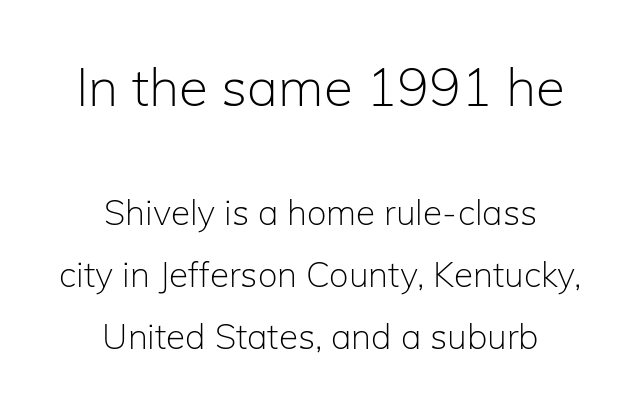
A student would notice the top passage is typeset larger than what follows. A typesetter would mark this as roman, not italic. Default kerning and tracking; the words read as compact shapes. Stroke terminals: plain, sans-serif. If you folded the block vertically in half, each line would mirror itself in length.
